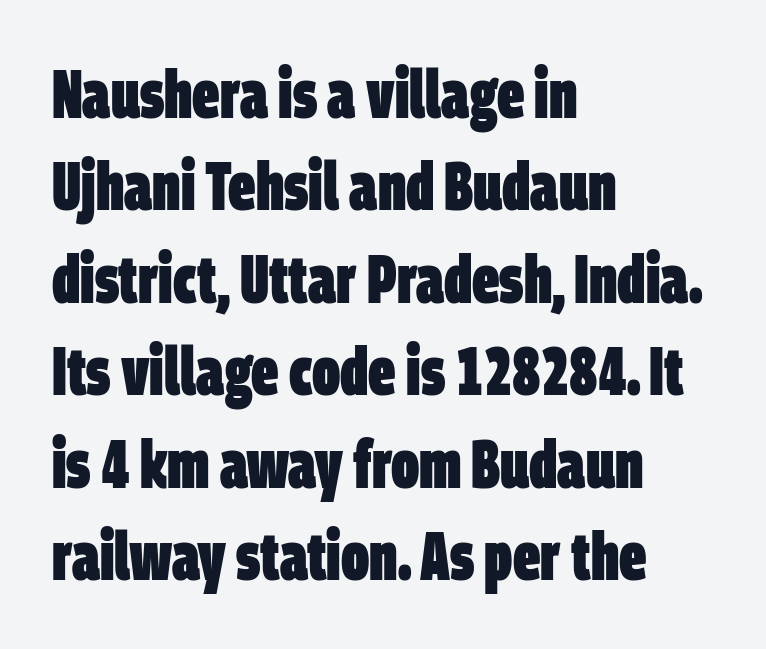
{"serif": "no", "bold": "yes", "weight": "heavy", "width": "condensed", "stroke_contrast": "low", "x_height": "large", "monospaced": "no", "underline": "no", "align": "left", "line_spacing": "normal", "line_spacing_ratio": 1.36, "letter_spacing": "normal", "letter_spacing_em": 0.0, "glyph_px": 68}
